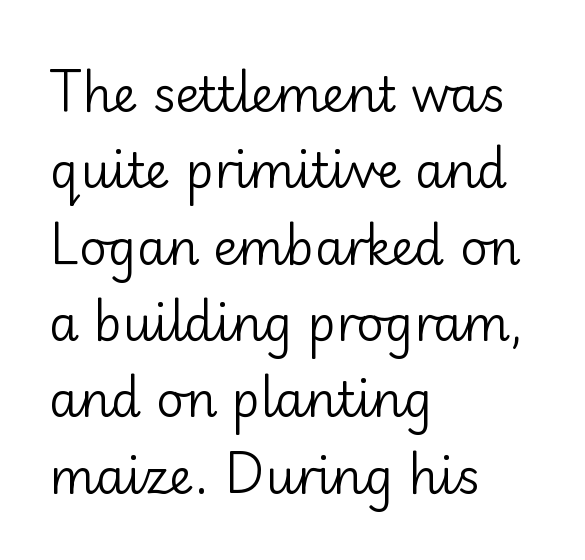
On a weight scale, this lands at 450 or below. The designer went with a sans here, leaving each stem footless. Varying glyph widths throughout — classic text-font behaviour. The gaps between neighbouring characters are ordinary and unremarkable.
